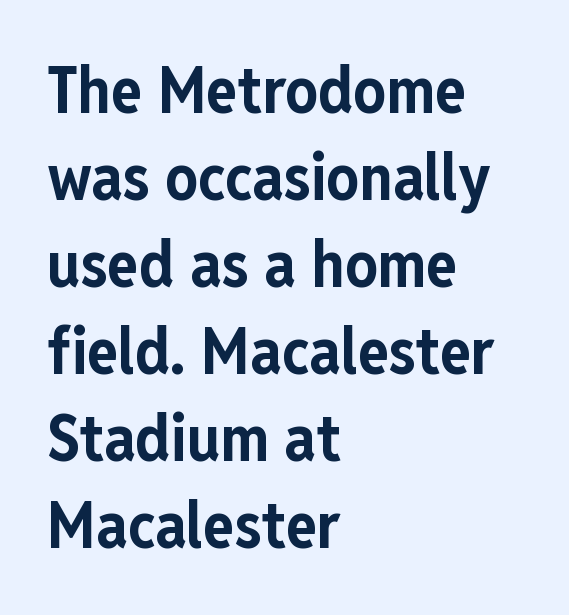
The image shows 65 px bold, condensed sans-serif type, upright; set left-aligned, normal line spacing (1.34x), normal letter spacing, not underlined; low stroke contrast and a medium x-height.
